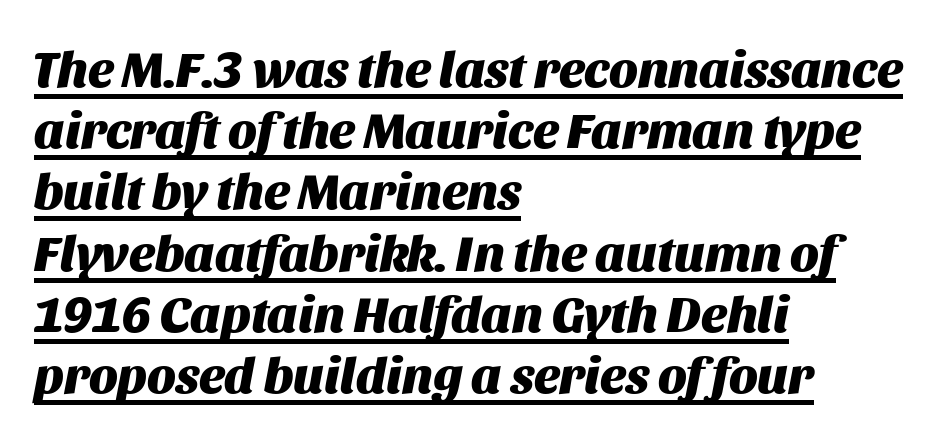
The image shows 51 px heavy type, italic (leaning right); set left-aligned, line spacing 1.2x, normal letter spacing, underlined; medium stroke contrast and a large x-height.
